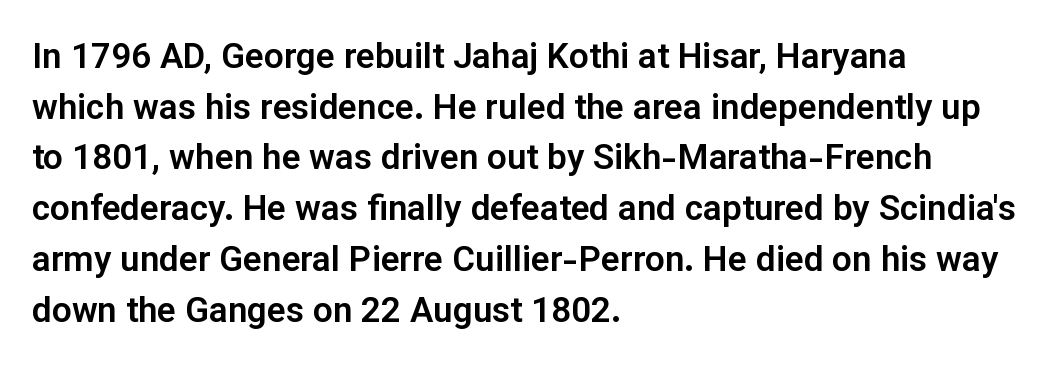
Q: Is the text italic (slanted)? A: No, it is upright.
Q: Is the typeface a serif or a sans-serif typeface? A: Sans-serif.
Q: Is the text underlined? A: No.
Q: How is the paragraph aligned? A: Left-aligned.
Q: Is the spacing between letters normal or unusually wide? A: Normal.
Q: Is the spacing between lines tight, normal or loose? A: Normal.
Q: Width (condensed, normal, or wide)? A: Normal.
Q: Stroke contrast? A: Low.
Q: x-height? A: Medium.
Q: Monospaced? A: No.
